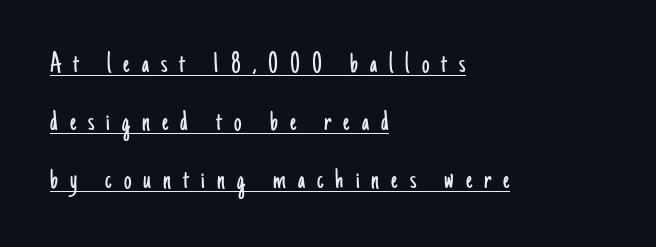
{"serif": "no", "italic": "no", "bold": "no", "weight": "light", "width": "condensed", "stroke_contrast": "low", "x_height": "small", "monospaced": "no", "underline": "yes", "align": "left", "line_spacing": "loose", "line_spacing_ratio": 1.93, "letter_spacing": "wide", "letter_spacing_em": 0.4, "glyph_px": 30}
